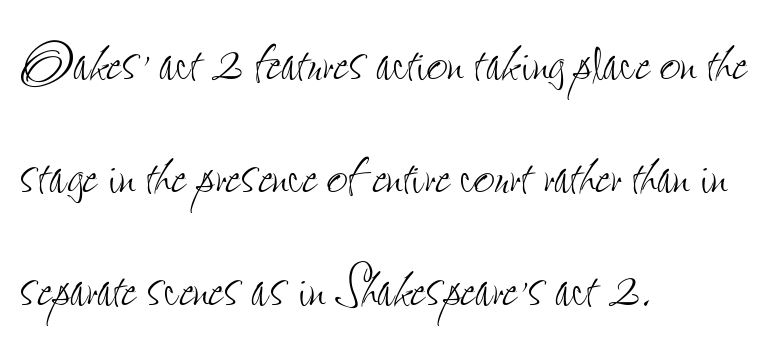
The image shows 74 px thin, condensed type; set left-aligned, normal line spacing (1.53x), normal letter spacing, not underlined; low stroke contrast and a small x-height.
